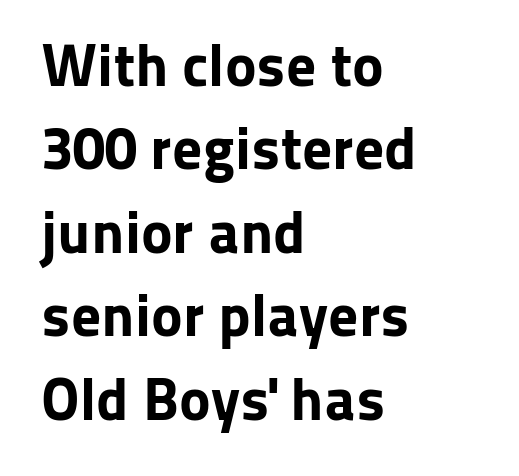
Q: Is the text bold? A: Yes.
Q: Is the text italic (slanted)? A: No, it is upright.
Q: Is the typeface a serif or a sans-serif typeface? A: Sans-serif.
Q: Is the text underlined? A: No.
Q: How is the paragraph aligned? A: Left-aligned.
Q: Is the spacing between letters normal or unusually wide? A: Normal.
Q: Is the spacing between lines tight, normal or loose? A: Normal.
Q: Width (condensed, normal, or wide)? A: Normal.
Q: Stroke contrast? A: Low.
Q: x-height? A: Medium.
Q: Monospaced? A: No.
